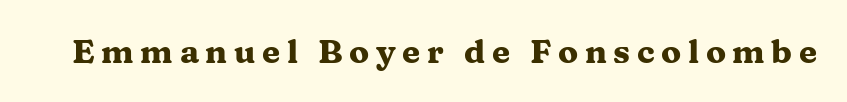
Serif or sans? Serif — the stroke terminals have little feet. Heft: maximum for text — a bold. Character widths vary here, with narrow letters taking less room than wide ones. This is roman type, the default non-slanted kind. Check the space under the baseline: it is left empty. Is the letter spacing exaggerated? Yes — the characters are pushed far apart.
